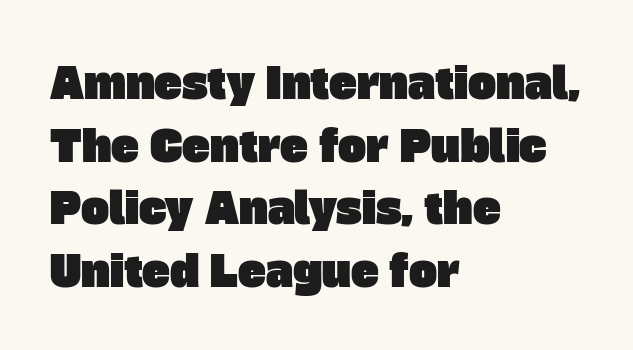
What kind of face is this? One without serifs — a sans. These lines are set flush left with a ragged right edge. A normal amount of white space separates one row of letters from the next. The line texture is even and compact thanks to regular tracking.
